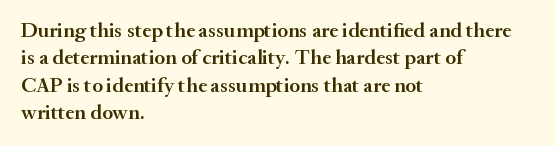
{"italic": "no", "bold": "semi", "underline": "no", "align": "left", "line_spacing": "normal", "line_spacing_ratio": 1.3, "letter_spacing": "normal", "letter_spacing_em": 0.0, "glyph_px": 21}
